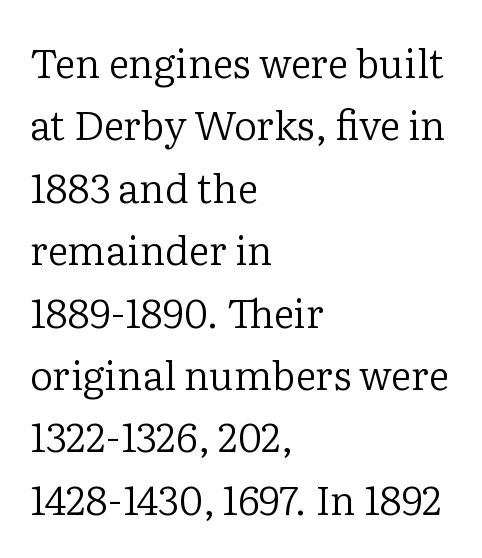
The image shows 40 px regular-weight serif type, upright; set left-aligned, normal line spacing (1.56x), normal letter spacing, not underlined; low stroke contrast and a medium x-height.
